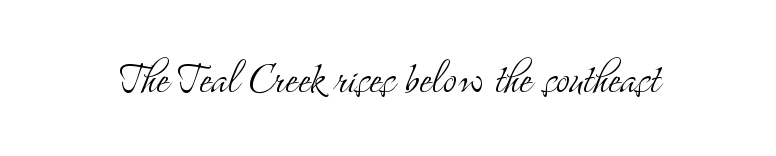
The passage shown is not bold in any degree. In terms of letterspacing, this is plain default setting. A typesetter would call this proportional, since set widths differ per character. Each letter's strokes conclude with small projecting serifs.
